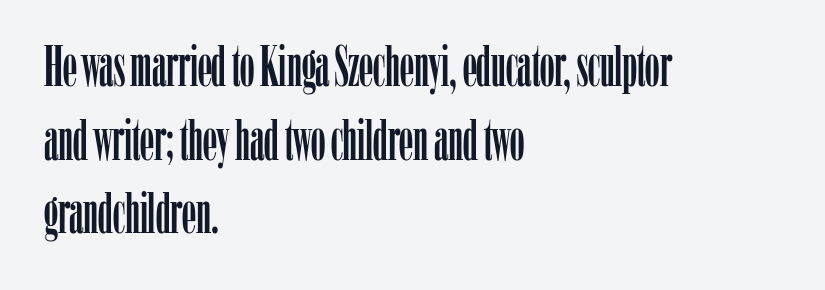
{"serif": "yes", "italic": "no", "width": "condensed", "stroke_contrast": "low", "x_height": "medium", "monospaced": "no", "underline": "no", "align": "left", "line_spacing": "normal", "line_spacing_ratio": 1.29, "letter_spacing": "normal", "letter_spacing_em": 0.0, "glyph_px": 57}
